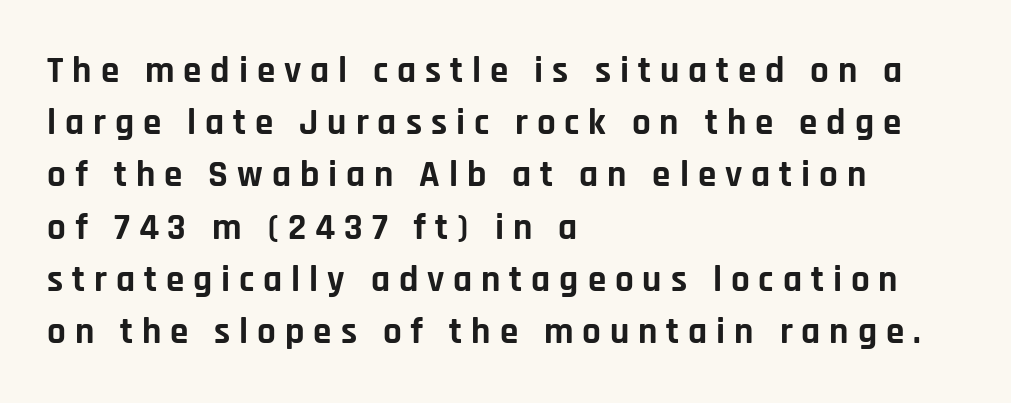
The image shows 37 px bold sans-serif type, upright; set left-aligned, normal line spacing (1.41x), unusually wide letter spacing (+0.24 em), not underlined; low stroke contrast and a large x-height.
